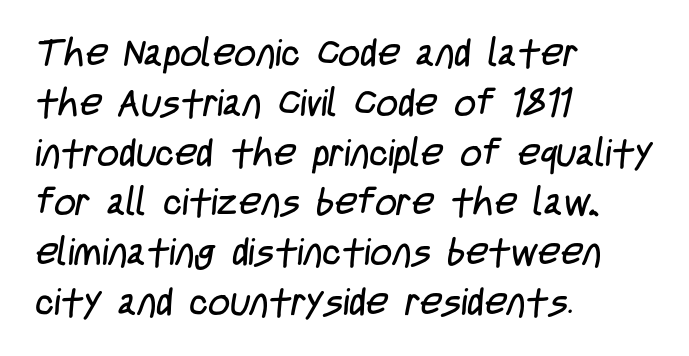
Bare-footed words on every line. The font family rendered here belongs to the sans-serif group. The font is comparable to plain body text, perhaps lighter. Reading down the block, your eye returns to a fixed left position each line. Leading: standard.
